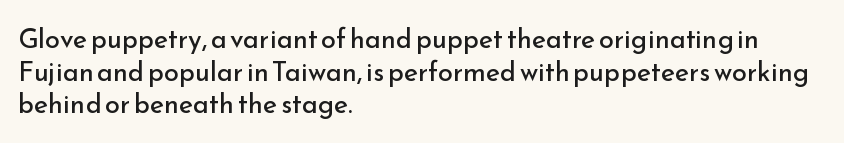
{"italic": "no", "bold": "no", "underline": "no", "align": "left", "line_spacing_ratio": 1.21, "letter_spacing": "normal", "letter_spacing_em": 0.0, "glyph_px": 27}
